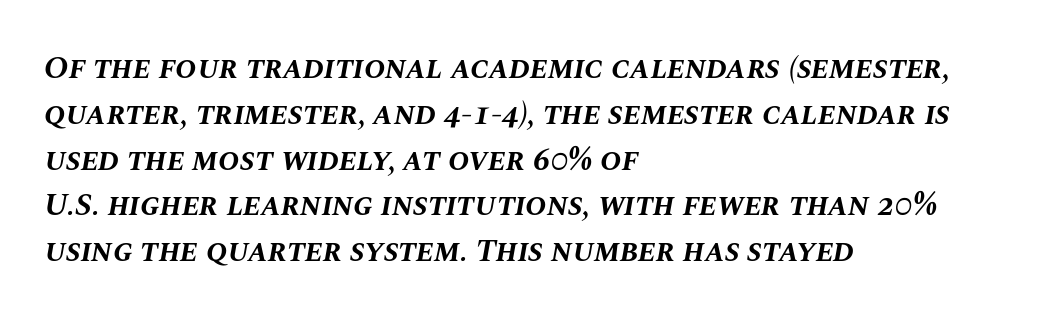
The image shows 32 px bold type, italic (leaning right); set left-aligned, normal line spacing (1.43x), normal letter spacing, not underlined; medium stroke contrast and a large x-height.
